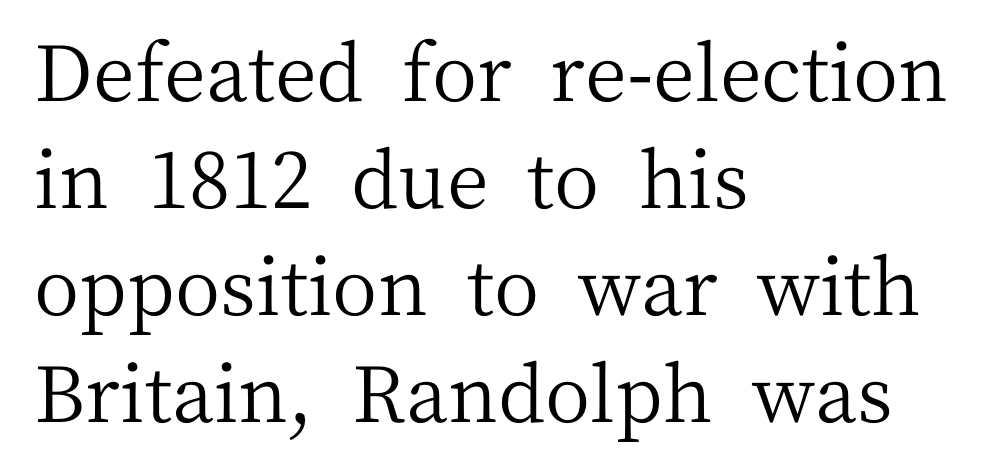
Q: Is the text bold? A: No.
Q: Is the text italic (slanted)? A: No, it is upright.
Q: Is the typeface a serif or a sans-serif typeface? A: Serif.
Q: Is the text underlined? A: No.
Q: How is the paragraph aligned? A: Left-aligned.
Q: Is the spacing between letters normal or unusually wide? A: Normal.
Q: Is the spacing between lines tight, normal or loose? A: Normal.
Q: Width (condensed, normal, or wide)? A: Normal.
Q: Stroke contrast? A: Medium.
Q: x-height? A: Medium.
Q: Monospaced? A: No.
